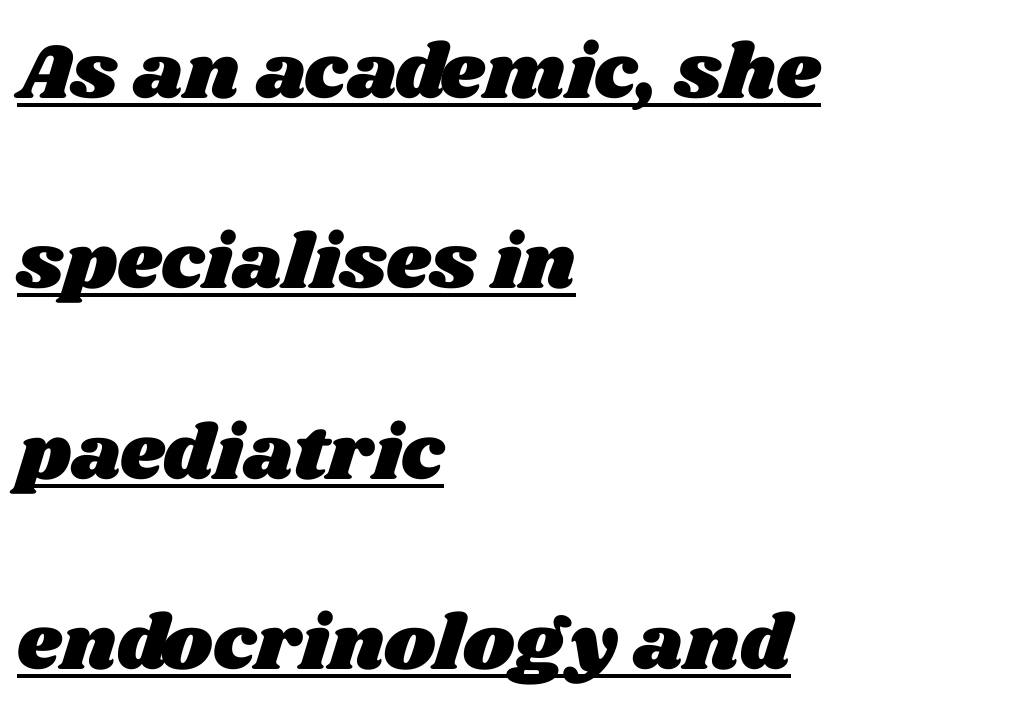
Q: Is the text underlined? A: Yes.
Q: How is the paragraph aligned? A: Left-aligned.
Q: Is the spacing between letters normal or unusually wide? A: Normal.
Q: Is the spacing between lines tight, normal or loose? A: Loose.
Q: Width (condensed, normal, or wide)? A: Wide.
Q: Stroke contrast? A: Medium.
Q: x-height? A: Large.
Q: Monospaced? A: No.
